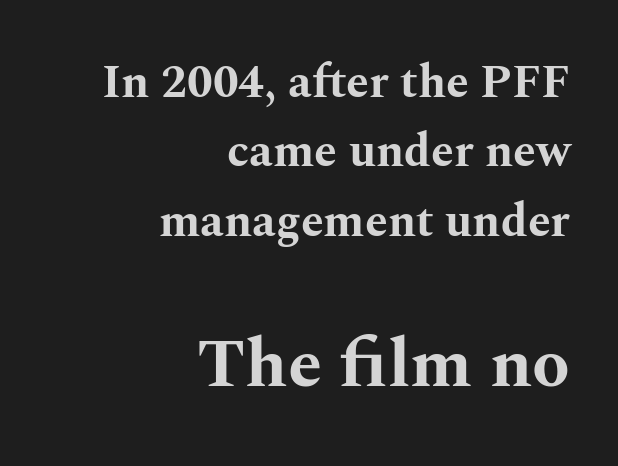
Q: Is the text bold? A: Yes.
Q: Is the text italic (slanted)? A: No, it is upright.
Q: Is the typeface a serif or a sans-serif typeface? A: Serif.
Q: Is the text underlined? A: No.
Q: How is the paragraph aligned? A: Right-aligned.
Q: Is the spacing between letters normal or unusually wide? A: Normal.
Q: Is the spacing between lines tight, normal or loose? A: Normal.
Q: Which block of text is set in a larger size, the first (top) or the second (bottom)? A: The second (bottom) one.
Q: Width (condensed, normal, or wide)? A: Wide.
Q: Stroke contrast? A: Medium.
Q: x-height? A: Medium.
Q: Monospaced? A: No.
